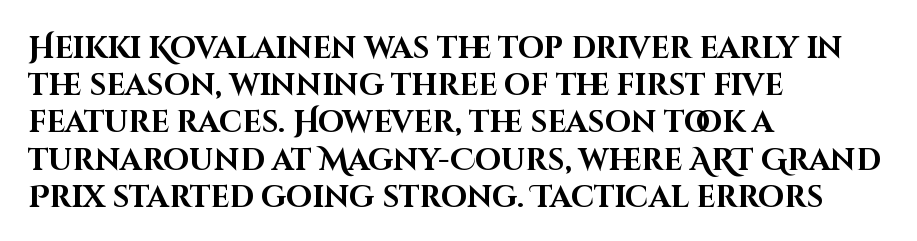
{"serif": "no", "italic": "no", "bold": "yes", "weight": "bold", "width": "normal", "stroke_contrast": "high", "x_height": "large", "monospaced": "no", "underline": "no", "align": "left", "line_spacing_ratio": 1.24, "letter_spacing": "normal", "letter_spacing_em": 0.0, "glyph_px": 30}
